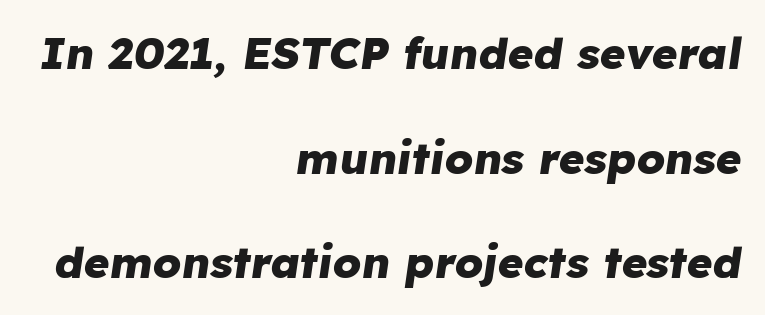
Q: Is the text bold? A: Yes.
Q: Is the text italic (slanted)? A: Yes, it leans right by about 8 degrees.
Q: Is the text underlined? A: No.
Q: How is the paragraph aligned? A: Right-aligned.
Q: Is the spacing between letters normal or unusually wide? A: Normal.
Q: Is the spacing between lines tight, normal or loose? A: Loose.
Q: Width (condensed, normal, or wide)? A: Normal.
Q: Stroke contrast? A: Low.
Q: x-height? A: Medium.
Q: Monospaced? A: No.
